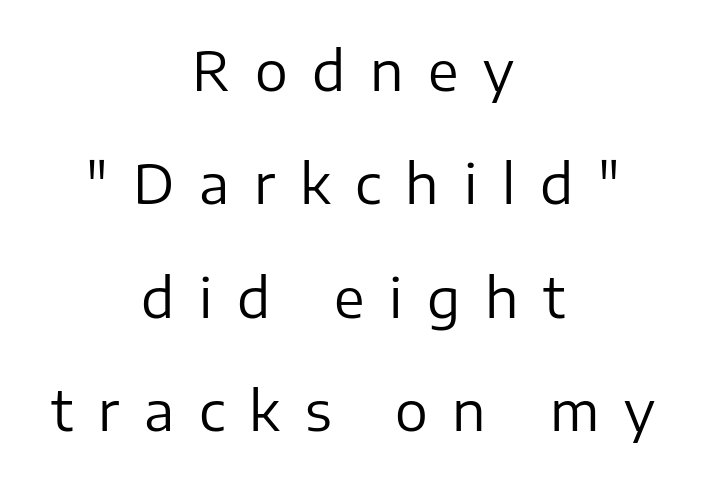
Layout note: lines centered. Every character sits straight up, as roman type does. Serif or sans? Sans — the stroke terminals are bare. Type without underlining. Airy leading. Is this a heavy cut? Hardly; it is regular or lighter.
